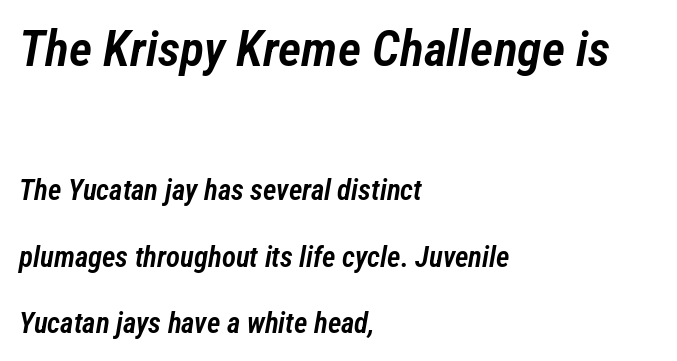
The image shows 50 px semibold, condensed type, italic (leaning right); set left-aligned, loose line spacing (2.29x), normal letter spacing, not underlined; the first (top) block is 1.72x larger; low stroke contrast and a medium x-height.
